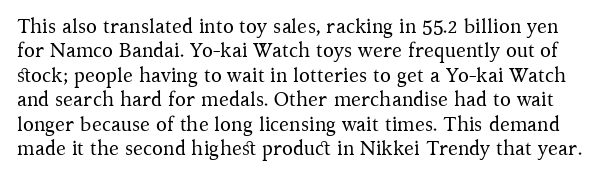
Decoration check: the copy has no underline. Caption: face not bold, strokes unweighted. Tall strokes in this sample are plumb rather than angled. Here the glyphs are tracked normally, forming tight word shapes.
